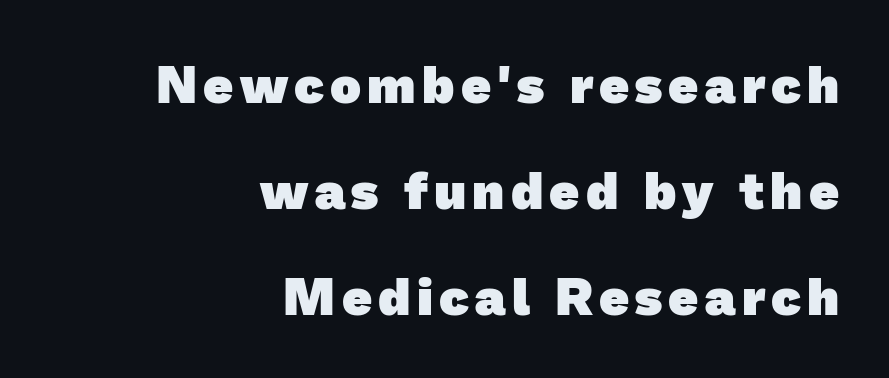
{"serif": "no", "bold": "yes", "weight": "heavy", "width": "normal", "stroke_contrast": "low", "x_height": "medium", "monospaced": "no", "underline": "no", "align": "right", "line_spacing": "loose", "line_spacing_ratio": 2.04, "glyph_px": 52}
